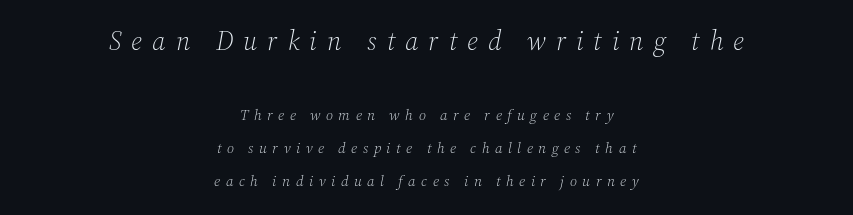
{"italic": "yes", "lean": "right", "slant_degrees": 12, "bold": "no", "underline": "no", "align": "center", "line_spacing": "loose", "line_spacing_ratio": 2.22, "letter_spacing": "wide", "letter_spacing_em": 0.37, "larger_block": "first", "size_ratio": 1.8, "glyph_px": 27}
